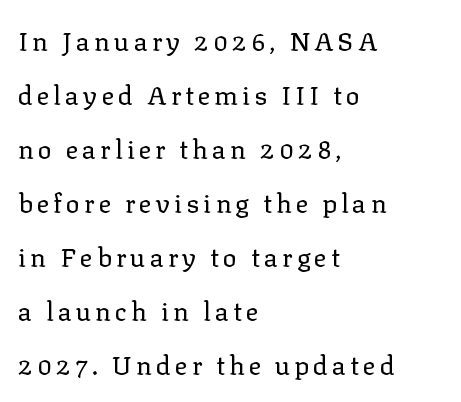
The image shows 26 px text type, upright; set left-aligned, loose line spacing (2.08x), not underlined.
